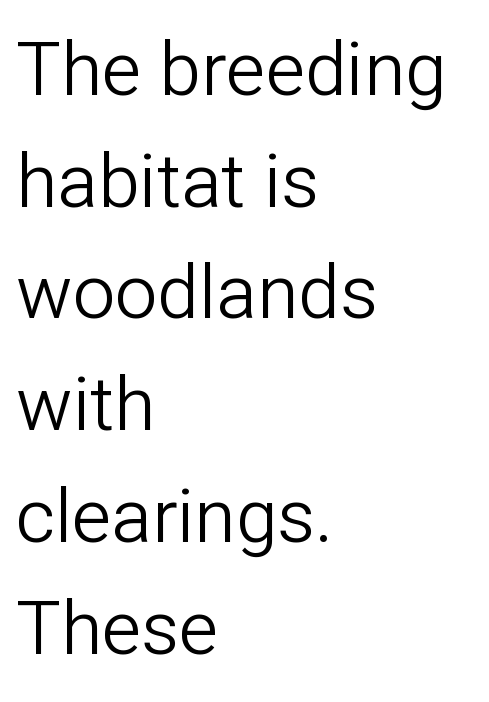
The image shows 75 px light sans-serif type, upright; set left-aligned, normal line spacing (1.49x), normal letter spacing, not underlined; low stroke contrast and a medium x-height.
